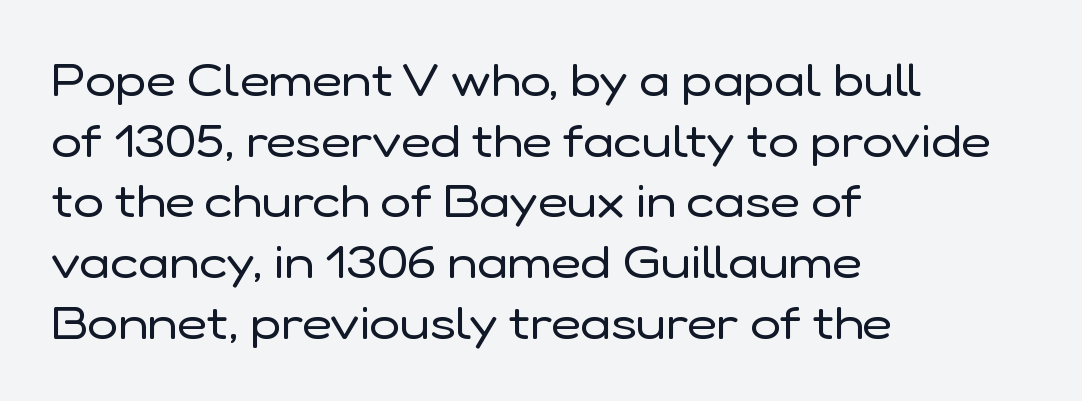
The image shows 46 px regular-weight sans-serif type, upright; set left-aligned, normal line spacing (1.32x), normal letter spacing, not underlined; low stroke contrast and a medium x-height.
